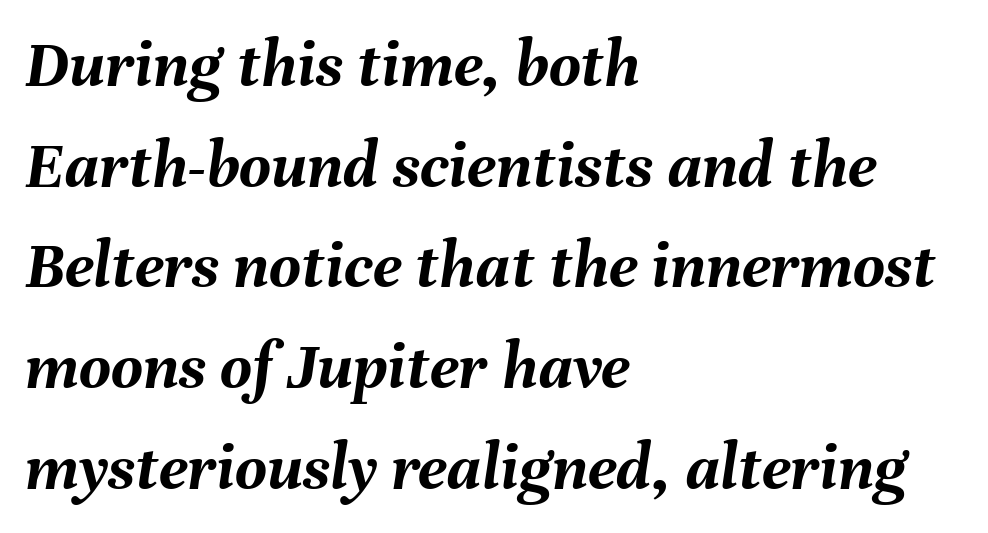
The image shows 69 px semibold type, italic (leaning right); set left-aligned, normal line spacing (1.46x), normal letter spacing, not underlined; medium stroke contrast and a medium x-height.
